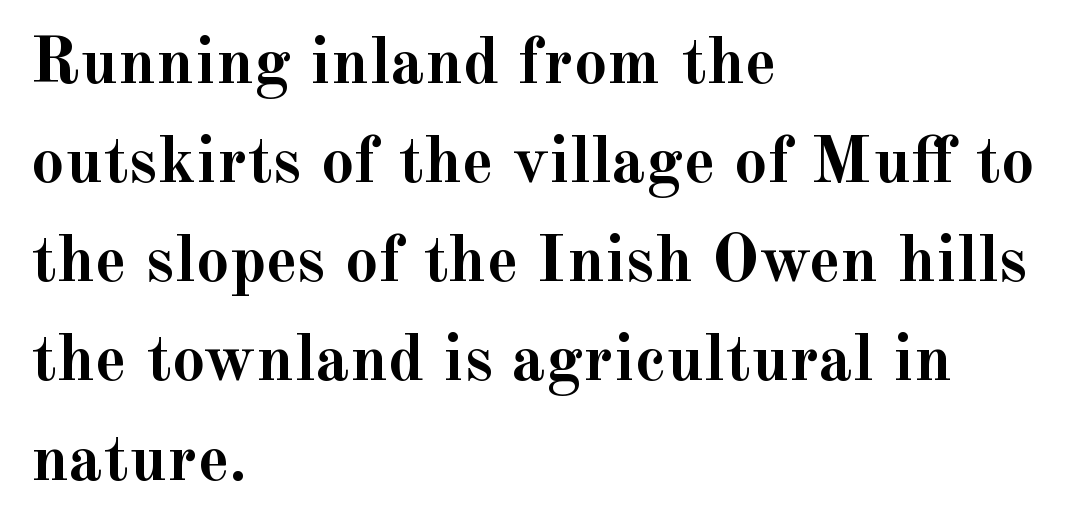
The image shows 67 px semibold serif type, upright; set left-aligned, normal line spacing (1.48x), normal letter spacing, not underlined; a small x-height.
